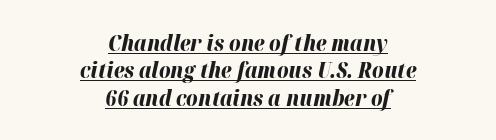
Q: Is the text bold? A: Yes.
Q: Is the text italic (slanted)? A: Yes, it leans right by about 12 degrees.
Q: Is the text underlined? A: Yes.
Q: How is the paragraph aligned? A: Centered.
Q: Is the spacing between letters normal or unusually wide? A: Normal.
